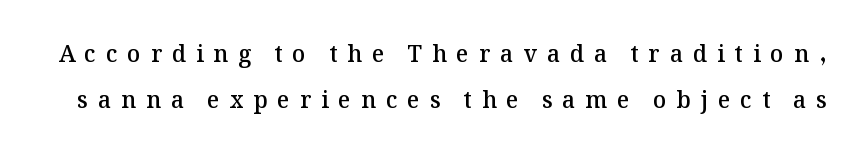
{"italic": "no", "bold": "semi", "underline": "no", "line_spacing": "loose", "line_spacing_ratio": 2.01, "letter_spacing": "wide", "letter_spacing_em": 0.43, "glyph_px": 23}
